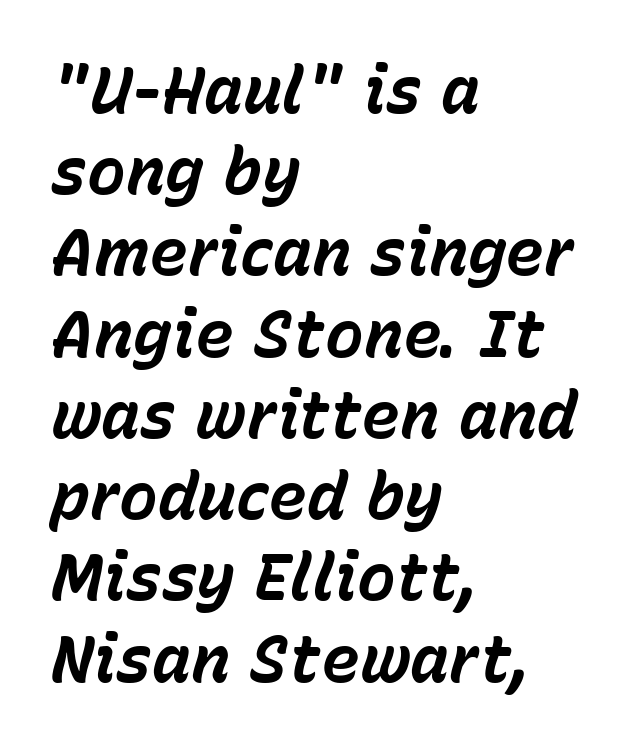
The image shows 65 px bold type, italic (leaning right); set left-aligned, normal line spacing (1.25x), normal letter spacing, not underlined; low stroke contrast and a medium x-height.
